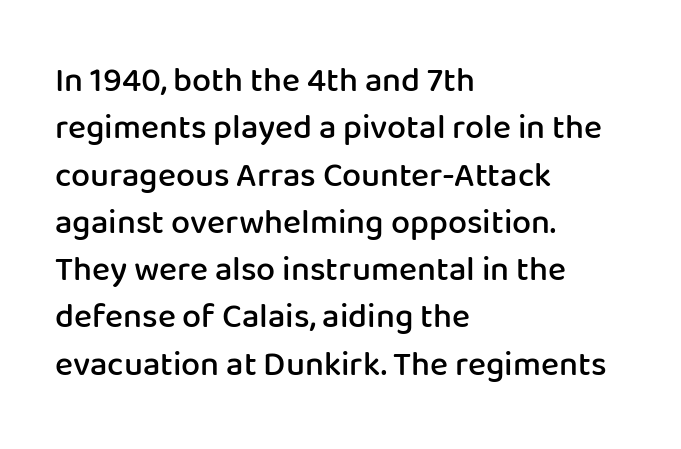
Q: Is the text bold? A: Semi-bold.
Q: Is the text italic (slanted)? A: No, it is upright.
Q: Is the typeface a serif or a sans-serif typeface? A: Sans-serif.
Q: Is the text underlined? A: No.
Q: How is the paragraph aligned? A: Left-aligned.
Q: Is the spacing between letters normal or unusually wide? A: Normal.
Q: Is the spacing between lines tight, normal or loose? A: Normal.
Q: Width (condensed, normal, or wide)? A: Normal.
Q: Stroke contrast? A: Low.
Q: x-height? A: Medium.
Q: Monospaced? A: No.
